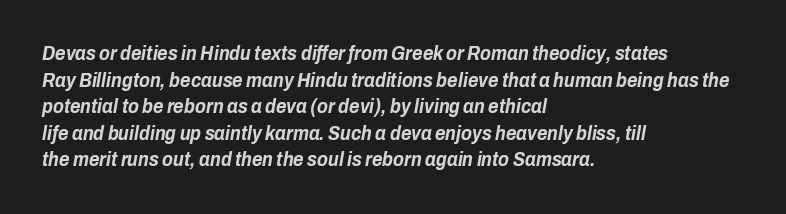
The passage shown leans; its letterforms are oblique. The setting favours the left margin, as ordinary paragraphs usually do. Check under the words: just untouched page. The gaps between neighbouring characters are ordinary and unremarkable. This block has exactly the height ordinary leading produces.
